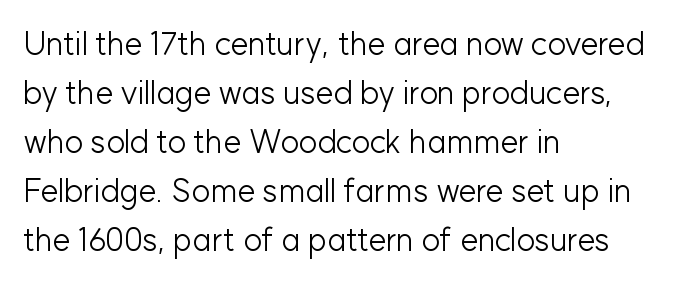
Q: Is the text bold? A: No.
Q: Is the text italic (slanted)? A: No, it is upright.
Q: Is the typeface a serif or a sans-serif typeface? A: Sans-serif.
Q: Is the text underlined? A: No.
Q: How is the paragraph aligned? A: Left-aligned.
Q: Is the spacing between letters normal or unusually wide? A: Normal.
Q: Is the spacing between lines tight, normal or loose? A: Normal.
Q: Width (condensed, normal, or wide)? A: Normal.
Q: Stroke contrast? A: Low.
Q: x-height? A: Medium.
Q: Monospaced? A: No.
